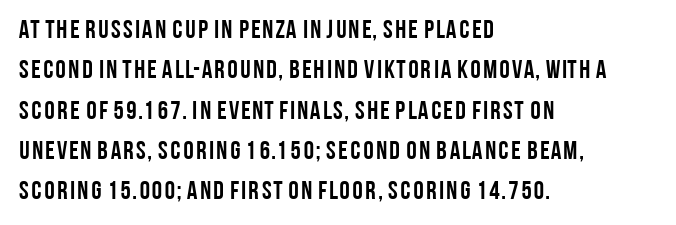
A classic flush-left, rag-right setting is used for this passage. Rows of type keep a routine distance in the vertical direction. Descenders are the only things crossing below the line. The strokes are fattened all the way to bold. Tracking value appears to be zero — textbook default spacing.
